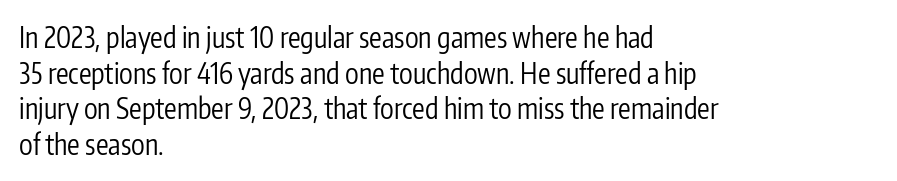
Whoever set this chose a conventional vertical rhythm. The characters are drawn with everyday or finer stroke widths. The rendering uses natural spacing where letterforms have individual widths. This sample is left-justified, so line endings fall wherever the words run out. No italicization has been applied; the sample stays upright.
